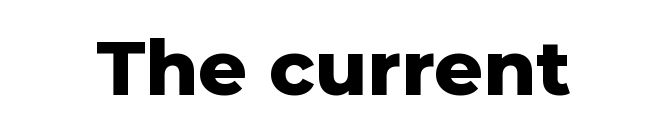
These lines keep a tight, regular rhythm from letter to letter. The type sits square on the baseline with zero lean. Descenders hang freely into open space. The characters look thick and weighty, a clear bold.
